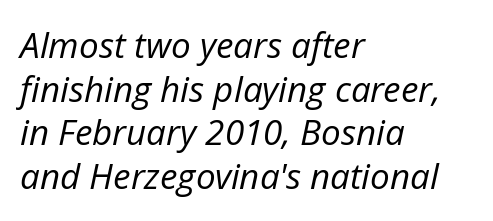
Q: Is the text bold? A: No.
Q: Is the text italic (slanted)? A: Yes, it leans right by about 12 degrees.
Q: Is the text underlined? A: No.
Q: How is the paragraph aligned? A: Left-aligned.
Q: Is the spacing between letters normal or unusually wide? A: Normal.
Q: Is the spacing between lines tight, normal or loose? A: Normal.
Q: Width (condensed, normal, or wide)? A: Normal.
Q: Stroke contrast? A: Low.
Q: x-height? A: Medium.
Q: Monospaced? A: No.
